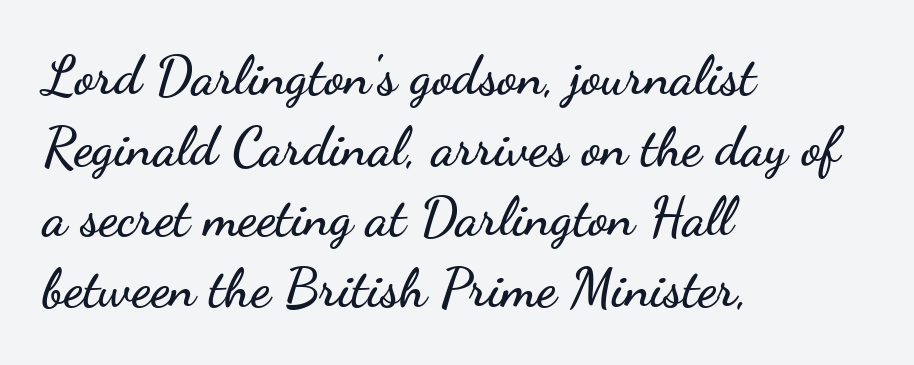
The image shows 54 px wide sans-serif type; set left-aligned, normal line spacing (1.31x), normal letter spacing, not underlined; low stroke contrast and a small x-height.
